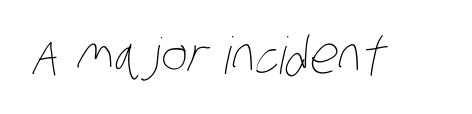
{"bold": "no", "weight": "thin", "width": "condensed", "stroke_contrast": "low", "x_height": "large", "monospaced": "no", "underline": "no", "letter_spacing": "normal", "letter_spacing_em": 0.0, "glyph_px": 51}
